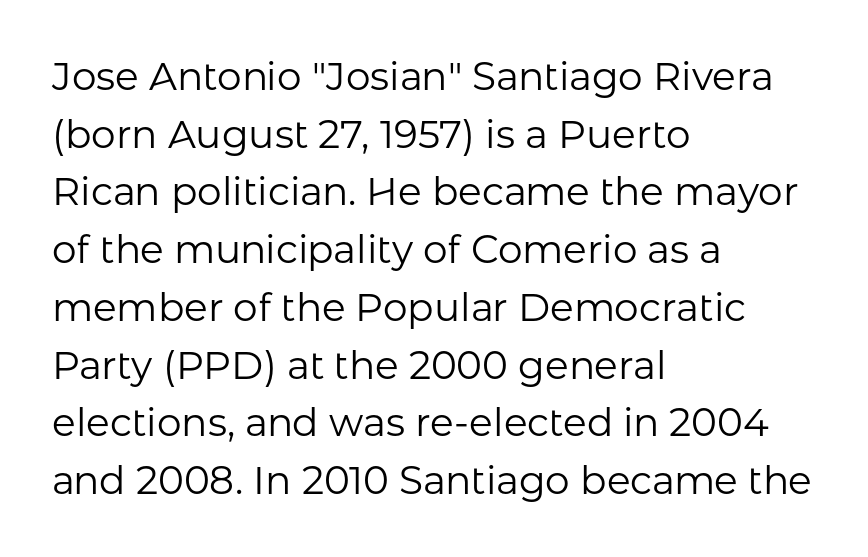
Nothing sits at the stroke ends, so this counts as sans-serif. Plain, unruled lines of type. Weight: in the light-to-regular range. The tracking reads as untouched default to a designer's eye.
